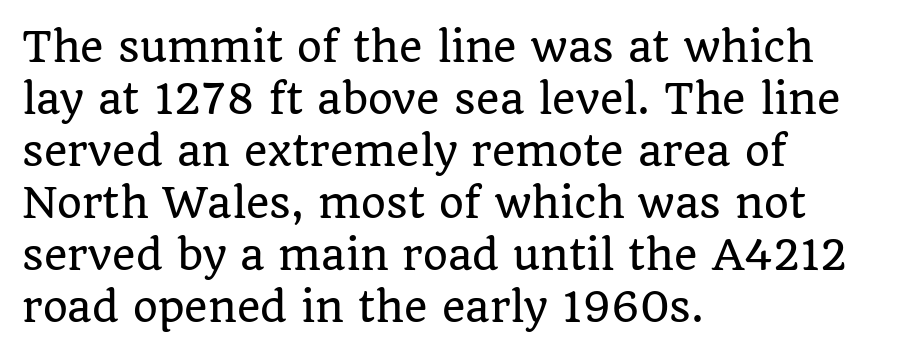
The image shows 40 px serif type, upright; set left-aligned, normal line spacing (1.3x), normal letter spacing, not underlined; low stroke contrast and a large x-height.
